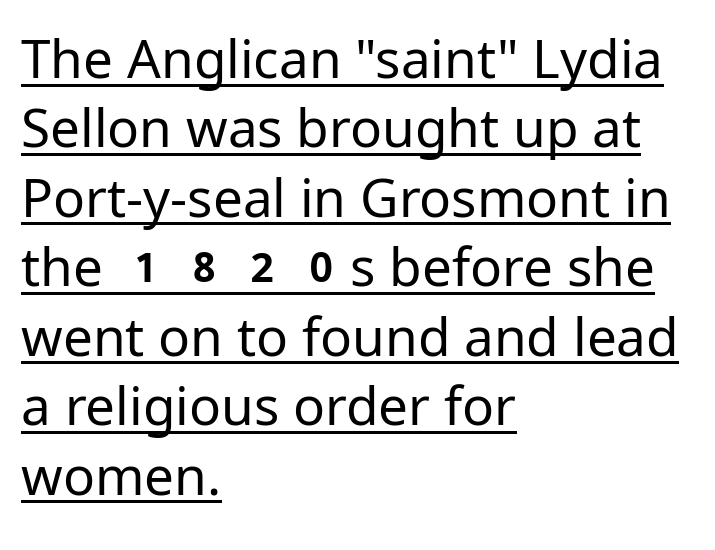
The face used here is rendered with its standard letterfit. This rendering employs a face without finishing strokes, i.e., a sans-serif. Does the leading feel generous? No, just average. Is there an underline? Yes — a line sits under the letters.
